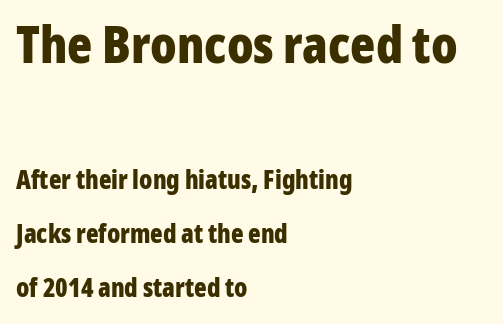
These lines carry a lot of weight — the face is fully bold. Two sizes are in play, and the larger belongs to the first block. Students, note that the glyphs here touch the page at normal intervals. The specimen reads as upright at a glance. The block of text is sparse from top to bottom, with ample space between rows. Here the designer chose a conventional face with non-uniform glyph widths.
